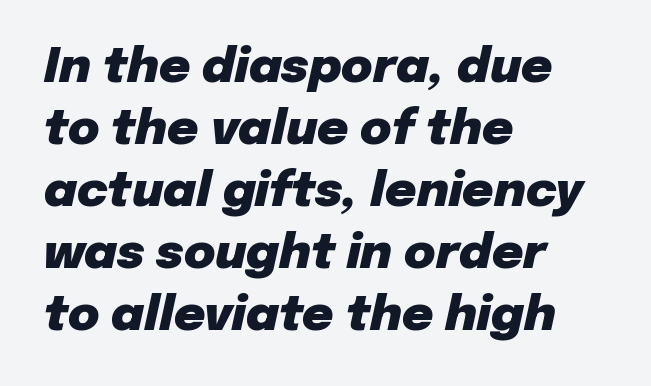
{"italic": "yes", "lean": "right", "slant_degrees": 12, "bold": "yes", "weight": "heavy", "width": "normal", "stroke_contrast": "low", "x_height": "medium", "monospaced": "no", "underline": "no", "align": "left", "line_spacing": "normal", "line_spacing_ratio": 1.29, "letter_spacing": "normal", "letter_spacing_em": 0.0, "glyph_px": 48}
